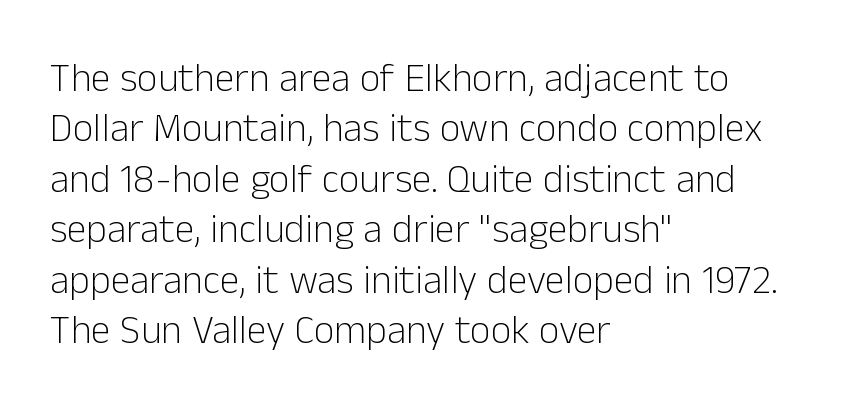
{"serif": "no", "italic": "no", "bold": "no", "weight": "light", "width": "normal", "stroke_contrast": "low", "x_height": "medium", "monospaced": "no", "underline": "no", "align": "left", "line_spacing": "normal", "line_spacing_ratio": 1.26, "letter_spacing": "normal", "letter_spacing_em": 0.0, "glyph_px": 40}
